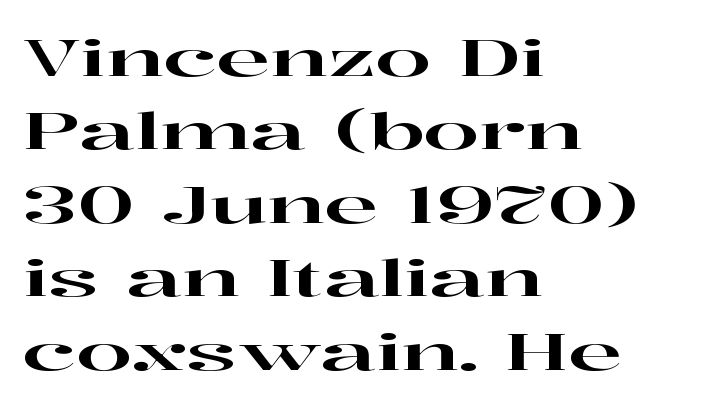
The face used here is rendered with its standard letterfit. When letters stand straight like this, we call the style roman or upright. To sum up the face: it has serifs. You could not count columns in this text — the font is proportionally spaced. A clean baseline with only descenders dipping below it. The text block is weighted toward the left margin, trailing off unevenly rightward.
